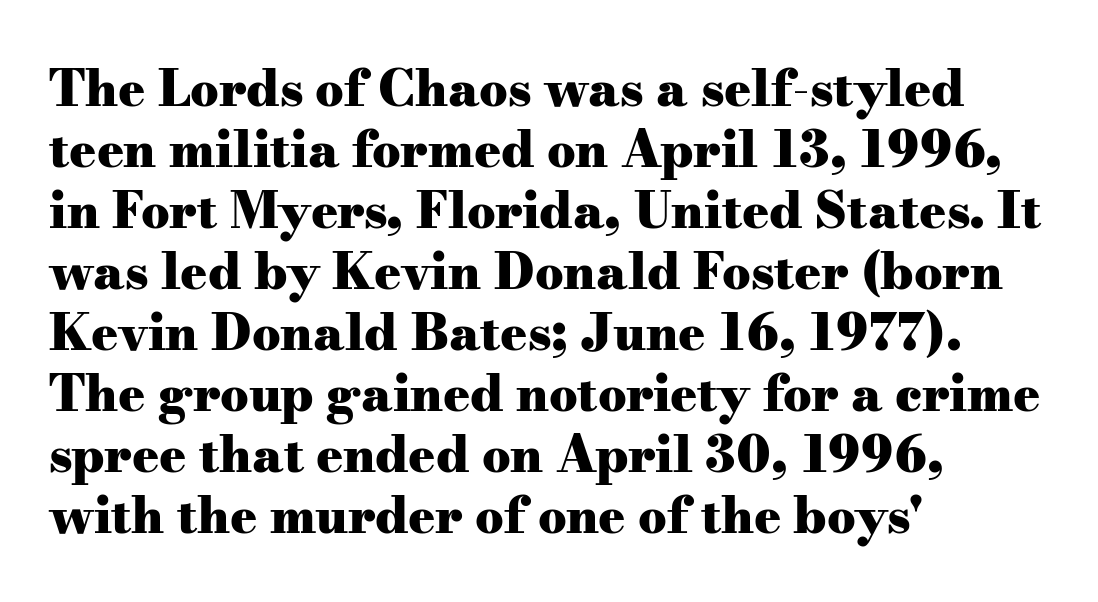
The image shows 50 px heavy, wide serif type, upright; set left-aligned, line spacing 1.22x, normal letter spacing, not underlined; medium stroke contrast and a small x-height.
